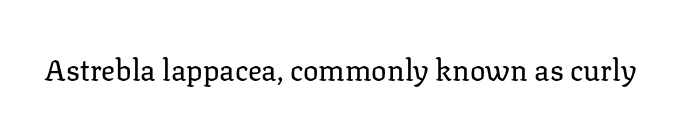
Q: Is the text bold? A: No.
Q: Is the text italic (slanted)? A: No, it is upright.
Q: Is the typeface a serif or a sans-serif typeface? A: Serif.
Q: Is the text underlined? A: No.
Q: Is the spacing between letters normal or unusually wide? A: Normal.
Q: Width (condensed, normal, or wide)? A: Normal.
Q: Stroke contrast? A: Low.
Q: x-height? A: Medium.
Q: Monospaced? A: No.
